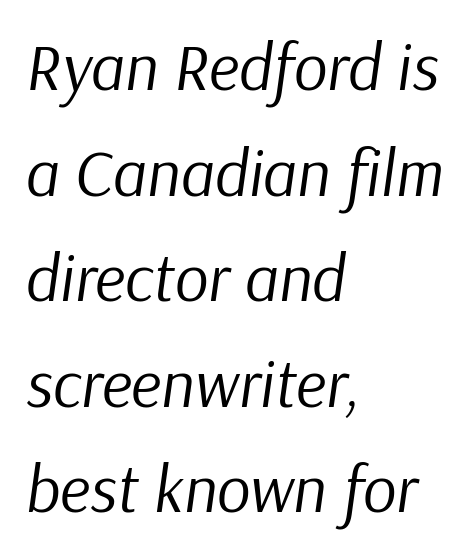
{"italic": "yes", "lean": "right", "slant_degrees": 9, "bold": "no", "weight": "regular", "width": "normal", "stroke_contrast": "low", "x_height": "medium", "monospaced": "no", "underline": "no", "align": "left", "line_spacing": "normal", "line_spacing_ratio": 1.6, "letter_spacing": "normal", "letter_spacing_em": 0.0, "glyph_px": 66}
